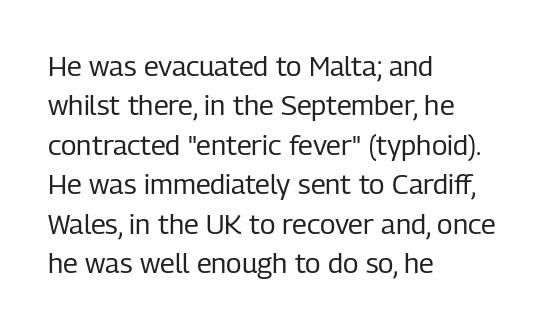
Q: Is the text bold? A: No.
Q: Is the text italic (slanted)? A: No, it is upright.
Q: Is the typeface a serif or a sans-serif typeface? A: Sans-serif.
Q: Is the text underlined? A: No.
Q: How is the paragraph aligned? A: Left-aligned.
Q: Is the spacing between letters normal or unusually wide? A: Normal.
Q: Is the spacing between lines tight, normal or loose? A: Normal.
Q: Width (condensed, normal, or wide)? A: Condensed.
Q: Stroke contrast? A: Low.
Q: x-height? A: Medium.
Q: Monospaced? A: No.
